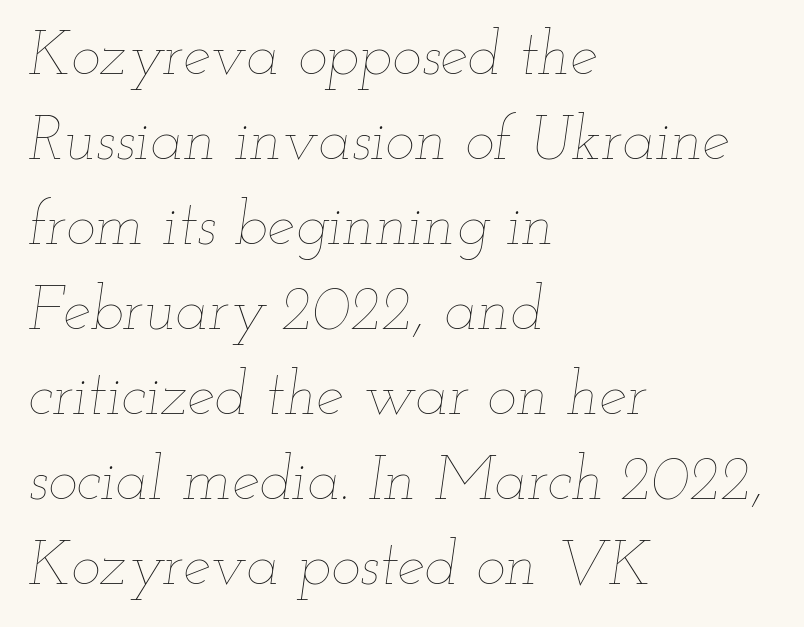
Words appear dense and cohesive because spacing is normal. The rendering uses a moderate line-height, typical for paragraphs. The letters advance in unequal steps, a hallmark of proportional type. Quick note: underline off. Caption: multi-line text, flush left, ragged right.
